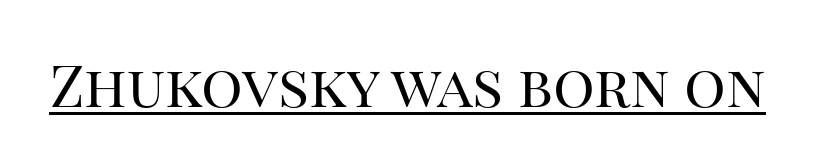
The image shows 58 px regular-weight serif type, upright; set normal letter spacing, underlined; high stroke contrast and a large x-height.
